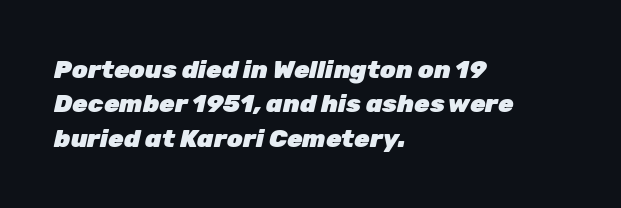
{"italic": "yes", "lean": "right", "slant_degrees": 12, "bold": "yes", "underline": "no", "align": "left", "line_spacing": "normal", "line_spacing_ratio": 1.38, "letter_spacing": "normal", "letter_spacing_em": 0.0, "glyph_px": 25}
